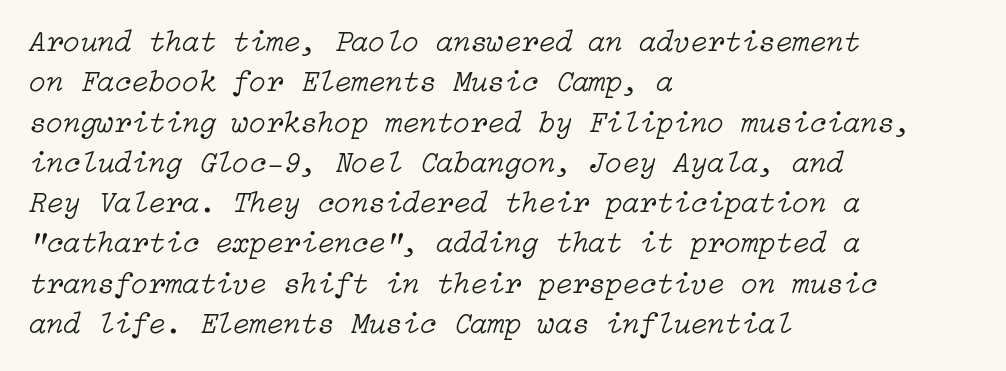
The image shows 31 px light type, italic (leaning right); set left-aligned, normal line spacing (1.3x), normal letter spacing, not underlined; low stroke contrast and a medium x-height.
